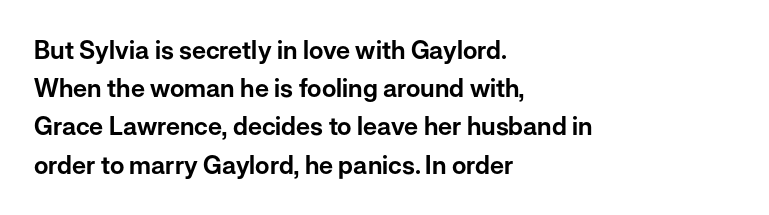
{"italic": "no", "underline": "no", "align": "left", "line_spacing": "normal", "line_spacing_ratio": 1.53, "letter_spacing": "normal", "letter_spacing_em": 0.0, "glyph_px": 25}
